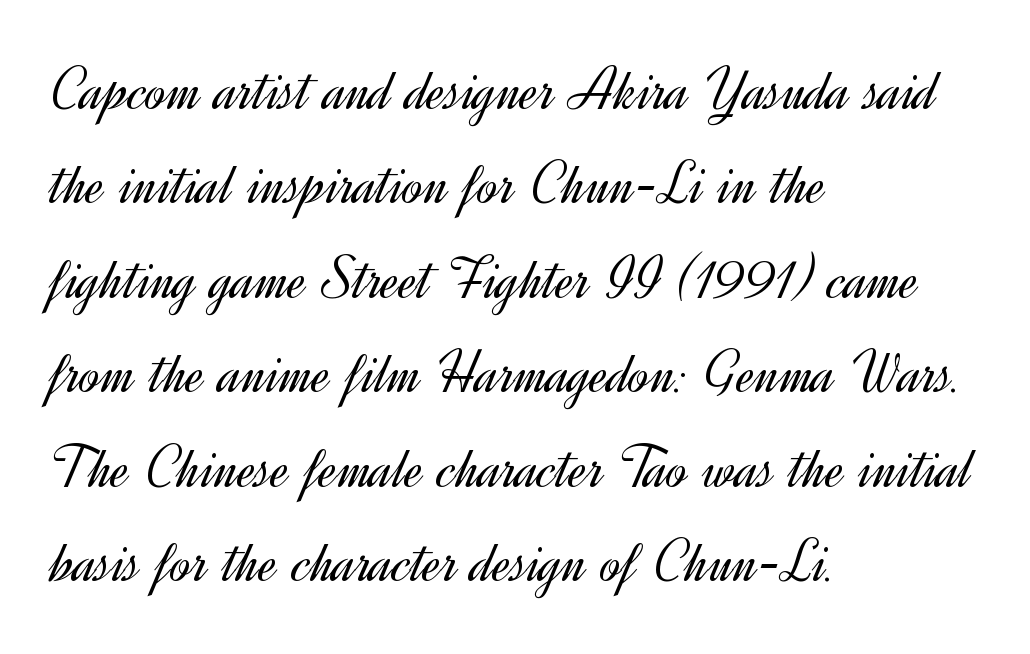
Is this a fixed-width face? No — the glyphs have proportional, varying widths. These lines keep a tight, regular rhythm from letter to letter. The typesetter chose a ragged-right arrangement here.
